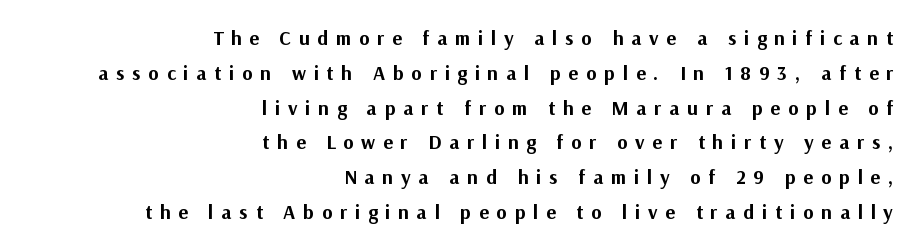
The passage shown has open, widely tracked lettering throughout. Caption: multi-line text, flush right, ragged left. The letters stand upright; this is a roman face. Its strokes are broad and dark, the hallmark of bold type. Anything drawn beneath the words? Only blank space.
